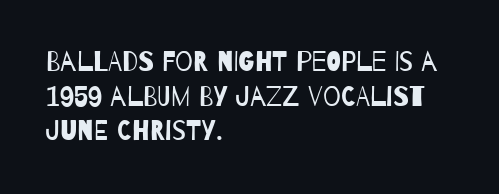
The image shows 28 px regular-weight, condensed sans-serif type; set left-aligned, line spacing 1.24x, normal letter spacing, not underlined; low stroke contrast and a large x-height.
